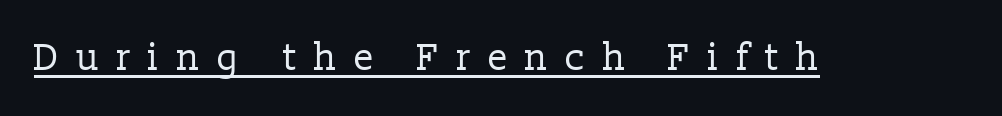
Q: Is the text bold? A: No.
Q: Is the text italic (slanted)? A: No, it is upright.
Q: Is the typeface a serif or a sans-serif typeface? A: Serif.
Q: Is the text underlined? A: Yes.
Q: Is the spacing between letters normal or unusually wide? A: Unusually wide.
Q: Width (condensed, normal, or wide)? A: Normal.
Q: Stroke contrast? A: Low.
Q: x-height? A: Medium.
Q: Monospaced? A: No.
